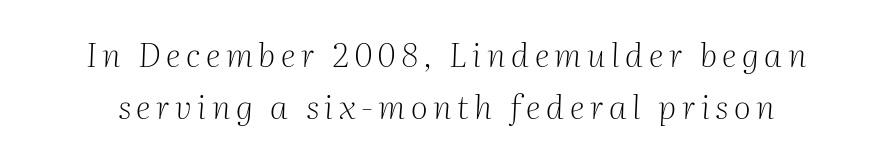
Type style note: has serifs. Slant detected: the letters are inclined. The face used here is proportionally spaced, like ordinary book or web type. No chunkiness to these letters — they're not bold. Whoever set this chose a conventional vertical rhythm.
